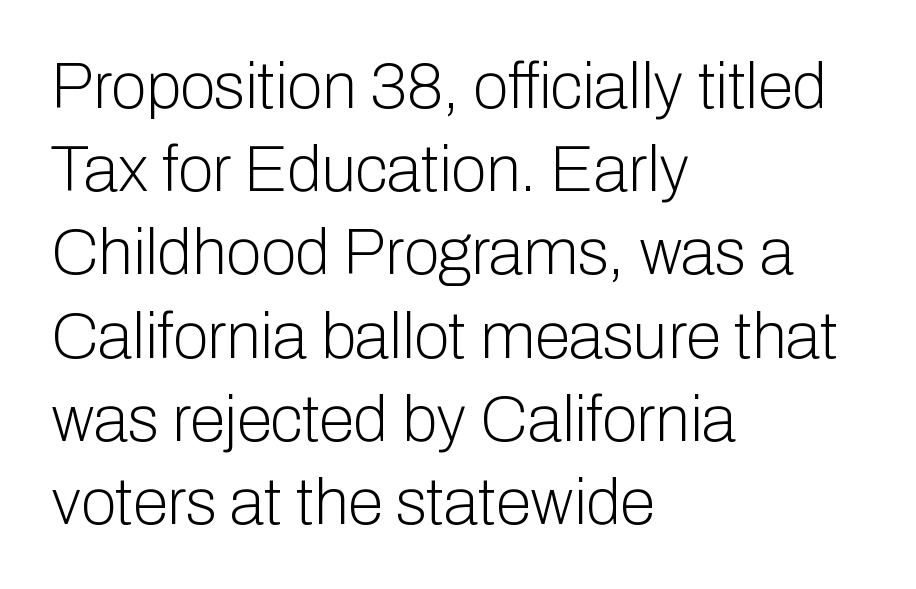
Clear beneath every line of the passage. Is the letter spacing exaggerated? No — it looks like the ordinary default. Typographically, this falls in the sans-serif category. Weight: not bold — regular or lighter. Alignment: flush left. Ascenders rise straight up at ninety degrees.
